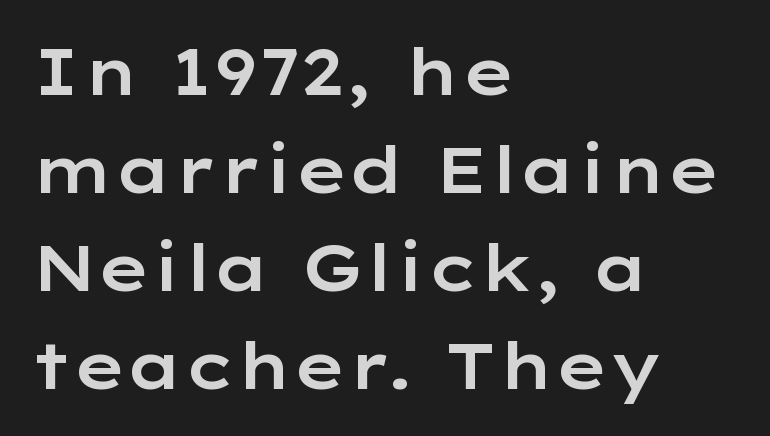
{"serif": "no", "italic": "no", "width": "wide", "stroke_contrast": "low", "x_height": "medium", "monospaced": "no", "underline": "no", "align": "left", "line_spacing": "normal", "line_spacing_ratio": 1.53, "letter_spacing": "normal", "letter_spacing_em": 0.0, "glyph_px": 64}
